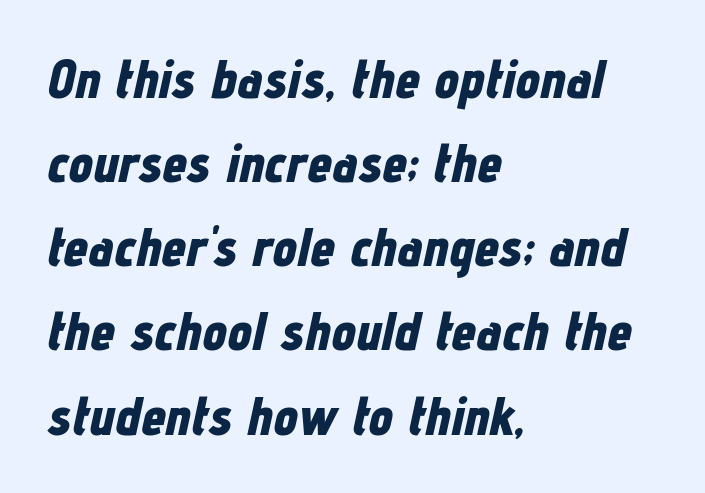
{"italic": "yes", "lean": "right", "slant_degrees": 12, "bold": "yes", "weight": "bold", "width": "condensed", "stroke_contrast": "low", "x_height": "medium", "monospaced": "no", "underline": "no", "align": "left", "line_spacing": "normal", "line_spacing_ratio": 1.53, "letter_spacing": "normal", "letter_spacing_em": 0.0, "glyph_px": 55}
